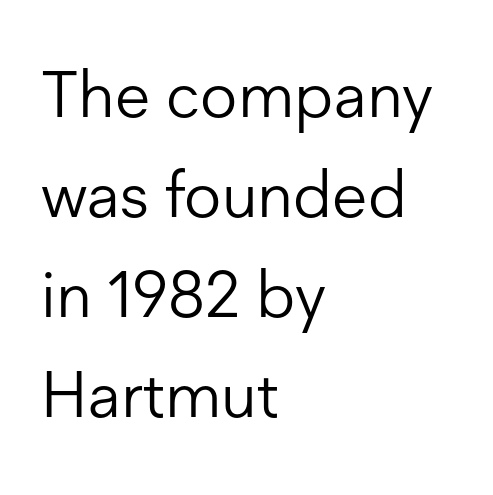
{"serif": "no", "italic": "no", "bold": "no", "weight": "light", "width": "normal", "stroke_contrast": "low", "x_height": "medium", "monospaced": "no", "underline": "no", "align": "left", "line_spacing": "normal", "line_spacing_ratio": 1.54, "letter_spacing": "normal", "letter_spacing_em": 0.0, "glyph_px": 65}
